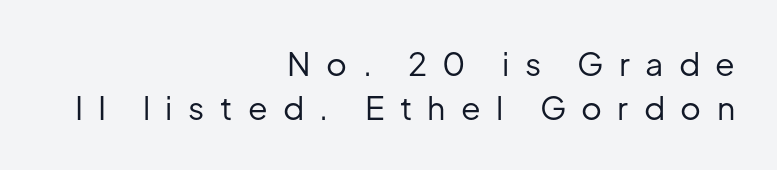
Q: Is the text bold? A: No.
Q: Is the text italic (slanted)? A: No, it is upright.
Q: Is the typeface a serif or a sans-serif typeface? A: Sans-serif.
Q: Is the text underlined? A: No.
Q: How is the paragraph aligned? A: Right-aligned.
Q: Is the spacing between letters normal or unusually wide? A: Unusually wide.
Q: Is the spacing between lines tight, normal or loose? A: Normal.
Q: Width (condensed, normal, or wide)? A: Normal.
Q: Stroke contrast? A: Low.
Q: x-height? A: Medium.
Q: Monospaced? A: No.
